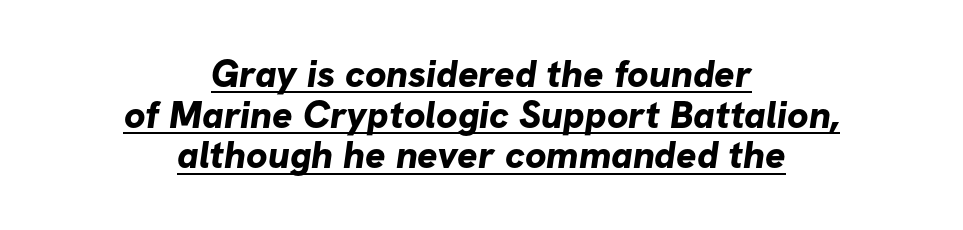
The image shows 38 px bold sans-serif type; set centered, tight line spacing (1.07x), normal letter spacing, underlined; low stroke contrast and a medium x-height.
